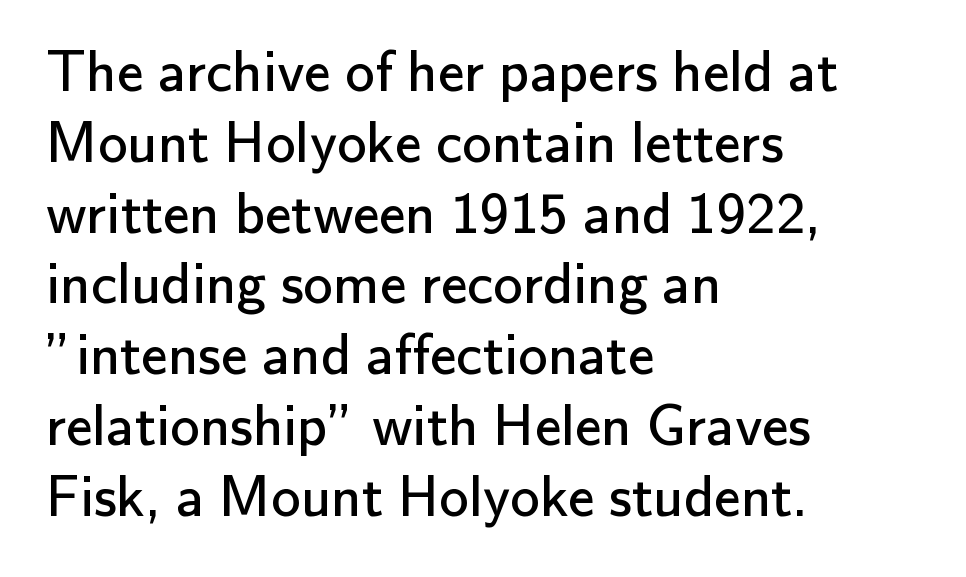
{"serif": "no", "italic": "no", "bold": "no", "weight": "regular", "width": "normal", "stroke_contrast": "low", "x_height": "small", "monospaced": "no", "underline": "no", "align": "left", "line_spacing_ratio": 1.2, "letter_spacing": "normal", "letter_spacing_em": 0.0, "glyph_px": 59}
